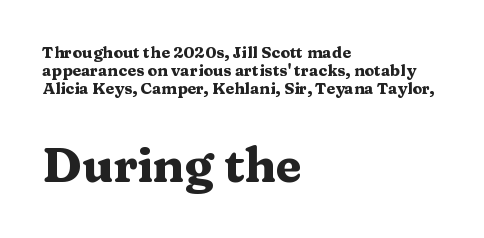
Reading down the block, your eye returns to a fixed left position each line. Posture: straight, roman, zero tilt. Compared with typical body copy, the letter spacing here is the same. The letters advance in unequal steps, a hallmark of proportional type. The rendering enlarges the type as you move from the upper chunk to the lower. Leading is clearly below the norm, producing a dense column.
